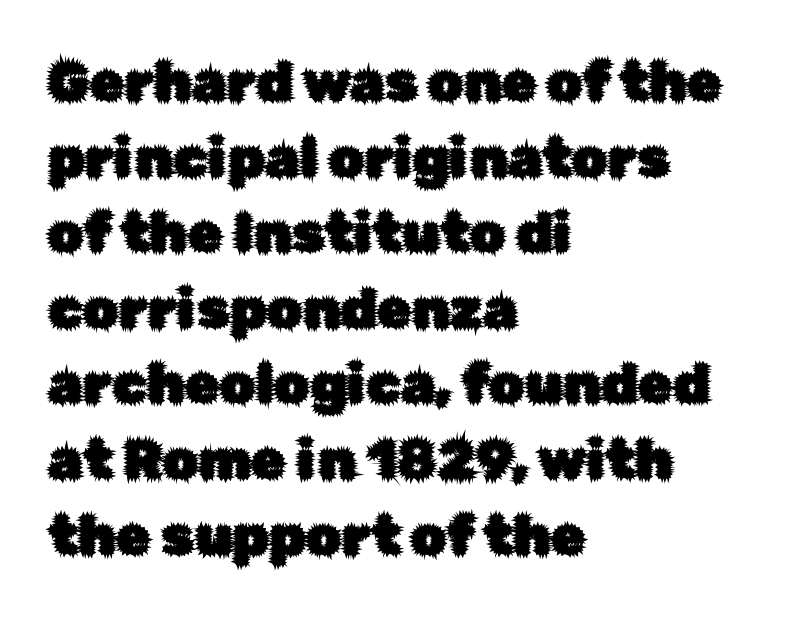
Q: Is the text italic (slanted)? A: No, it is upright.
Q: Is the typeface a serif or a sans-serif typeface? A: Sans-serif.
Q: Is the text underlined? A: No.
Q: How is the paragraph aligned? A: Left-aligned.
Q: Is the spacing between letters normal or unusually wide? A: Normal.
Q: Is the spacing between lines tight, normal or loose? A: Normal.
Q: Width (condensed, normal, or wide)? A: Normal.
Q: Stroke contrast? A: Low.
Q: x-height? A: Medium.
Q: Monospaced? A: No.
